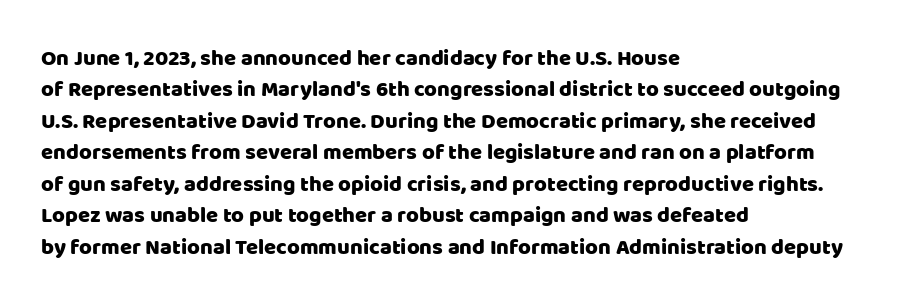
Q: Is the text italic (slanted)? A: No, it is upright.
Q: Is the text underlined? A: No.
Q: How is the paragraph aligned? A: Left-aligned.
Q: Is the spacing between letters normal or unusually wide? A: Normal.
Q: Is the spacing between lines tight, normal or loose? A: Normal.
